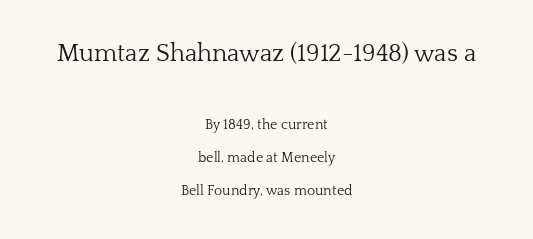
The image shows 25 px text type, upright; set centered, loose line spacing (2.34x), normal letter spacing, not underlined; the first (top) block is 1.79x larger.
